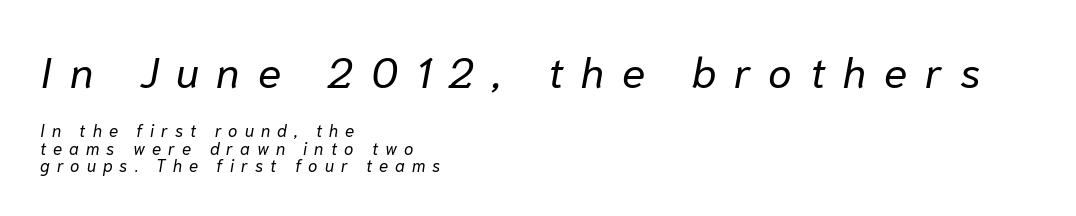
{"italic": "yes", "lean": "right", "slant_degrees": 10, "bold": "no", "weight": "regular", "width": "normal", "stroke_contrast": "low", "x_height": "medium", "monospaced": "no", "underline": "no", "align": "left", "line_spacing": "tight", "line_spacing_ratio": 1.02, "letter_spacing": "wide", "letter_spacing_em": 0.41, "larger_block": "first", "size_ratio": 2.53, "glyph_px": 43}
